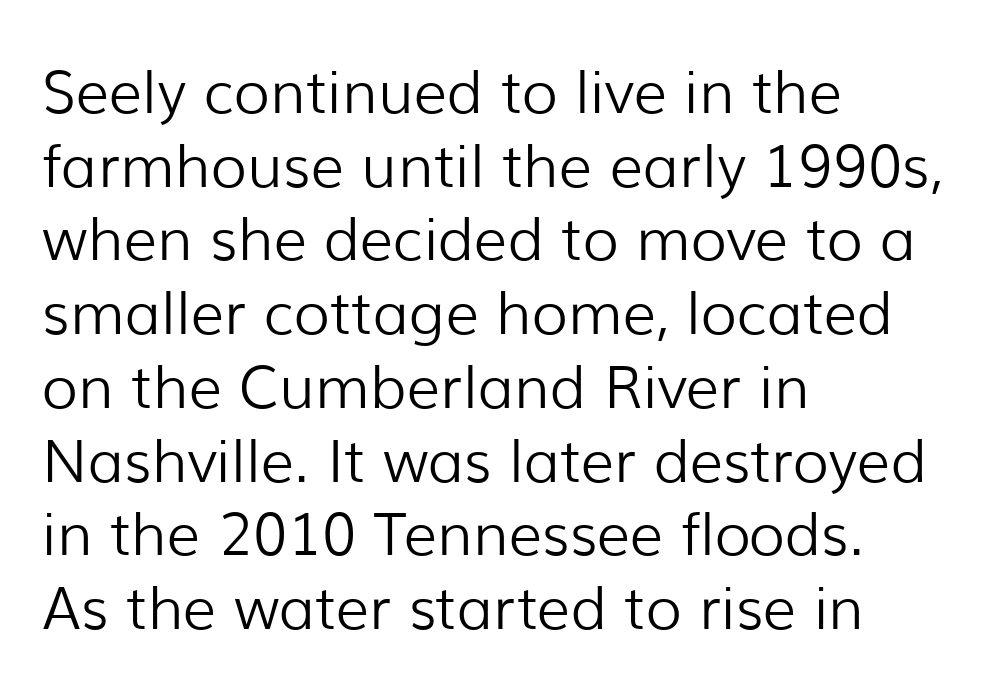
The image shows 59 px light sans-serif type, upright; set left-aligned, normal line spacing (1.25x), normal letter spacing, not underlined; low stroke contrast and a medium x-height.
